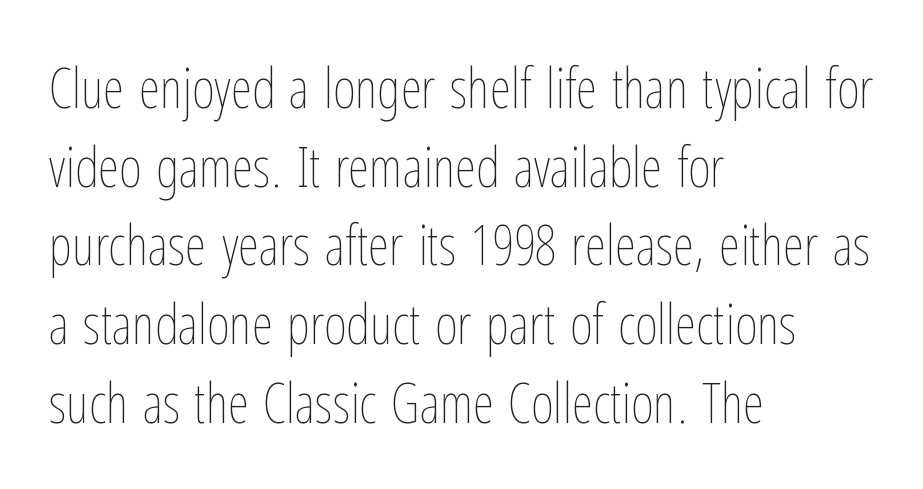
No heavy texture on the line: the type isn't bold. If you drew a ruler down the left edge, every line would touch it. Interline gaps are of average width in this sample. Type without underlining.
